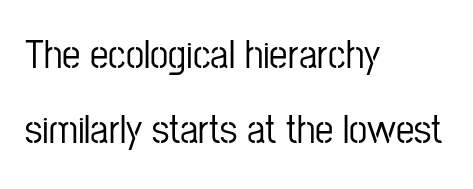
{"serif": "no", "italic": "no", "width": "condensed", "stroke_contrast": "low", "x_height": "medium", "monospaced": "no", "underline": "no", "align": "left", "line_spacing_ratio": 1.83, "letter_spacing": "normal", "letter_spacing_em": 0.0, "glyph_px": 41}
